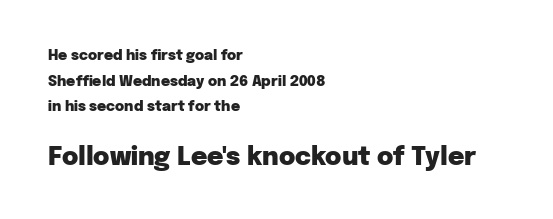
{"italic": "no", "bold": "yes", "underline": "no", "align": "left", "line_spacing_ratio": 1.83, "letter_spacing": "normal", "letter_spacing_em": 0.0, "larger_block": "second", "size_ratio": 1.79, "glyph_px": 25}
